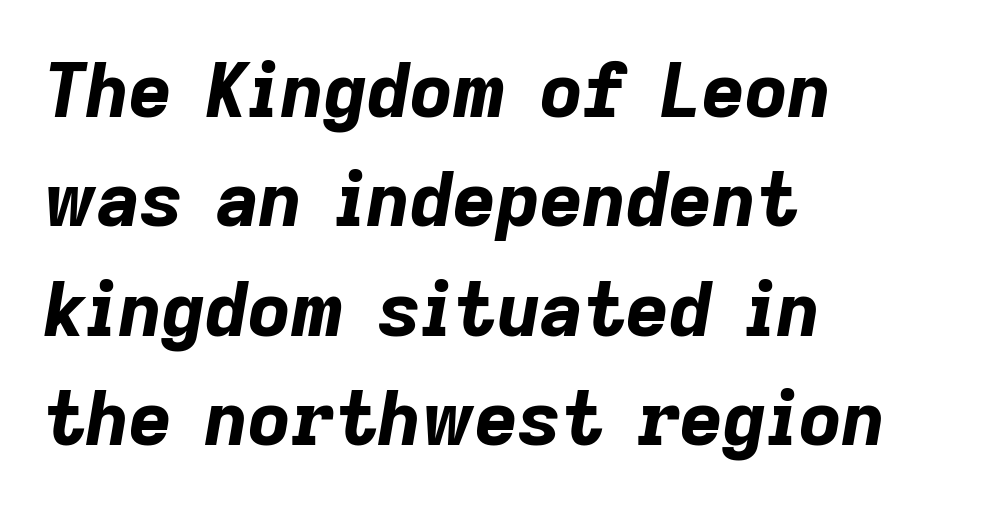
Q: Is the text bold? A: Yes.
Q: Is the text italic (slanted)? A: Yes, it leans right by about 9 degrees.
Q: Is the text underlined? A: No.
Q: How is the paragraph aligned? A: Left-aligned.
Q: Is the spacing between letters normal or unusually wide? A: Normal.
Q: Is the spacing between lines tight, normal or loose? A: Normal.
Q: Width (condensed, normal, or wide)? A: Normal.
Q: Stroke contrast? A: Low.
Q: x-height? A: Medium.
Q: Monospaced? A: No.
